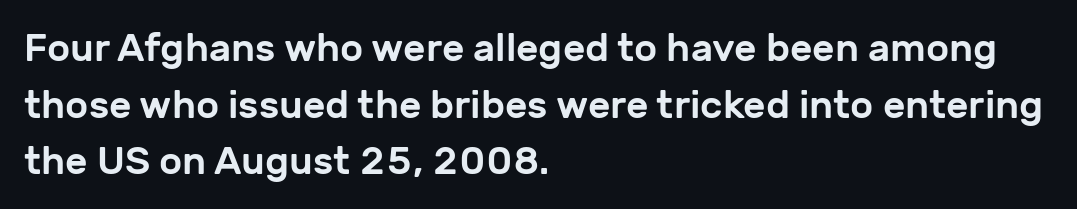
{"serif": "no", "italic": "no", "width": "normal", "stroke_contrast": "low", "x_height": "medium", "monospaced": "no", "underline": "no", "align": "left", "line_spacing": "normal", "line_spacing_ratio": 1.45, "letter_spacing": "normal", "letter_spacing_em": 0.0, "glyph_px": 39}
